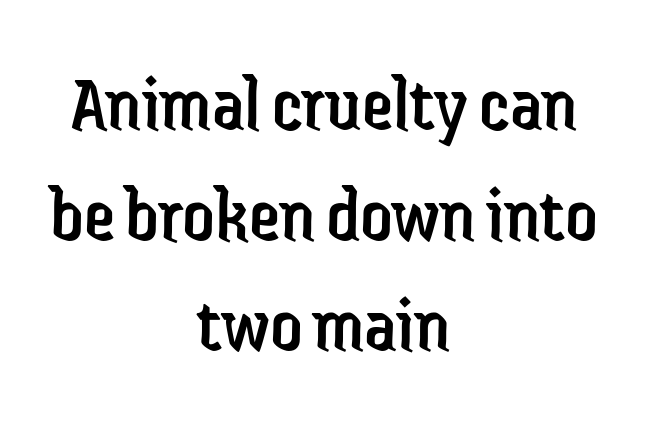
The image shows 79 px regular-weight, condensed sans-serif type, upright; set centered, normal line spacing (1.4x), normal letter spacing, not underlined; low stroke contrast and a medium x-height.
